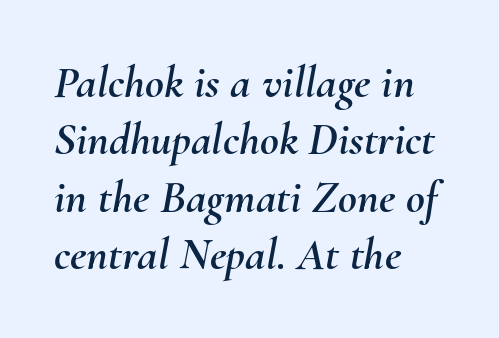
The image shows 46 px text type, italic (leaning right); set left-aligned, normal line spacing (1.25x), normal letter spacing, not underlined; medium stroke contrast and a small x-height.
